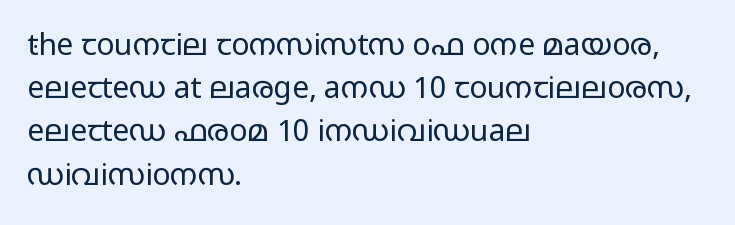
The image shows 30 px regular-weight, wide sans-serif type, upright; set left-aligned, normal line spacing (1.44x), normal letter spacing, not underlined; low stroke contrast and a medium x-height.
